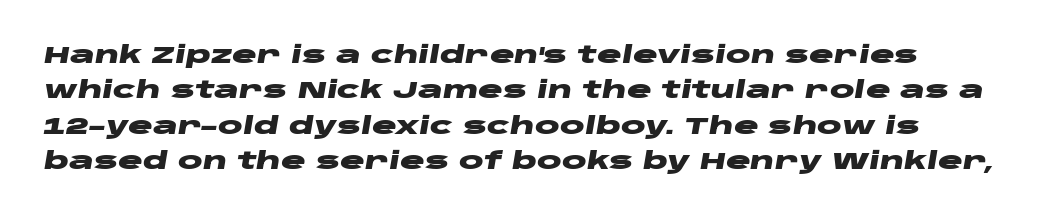
{"italic": "yes", "lean": "right", "slant_degrees": 10, "bold": "yes", "underline": "no", "line_spacing": "normal", "line_spacing_ratio": 1.54, "letter_spacing": "normal", "letter_spacing_em": 0.0, "glyph_px": 23}
